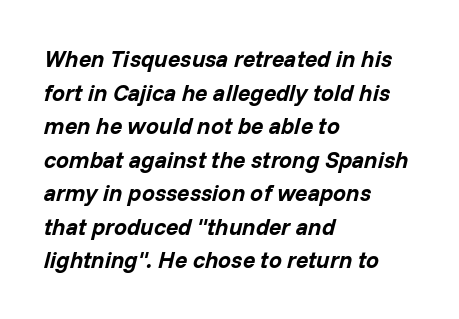
Q: Is the text bold? A: Yes.
Q: Is the text italic (slanted)? A: Yes, it leans right by about 14 degrees.
Q: Is the text underlined? A: No.
Q: How is the paragraph aligned? A: Left-aligned.
Q: Is the spacing between letters normal or unusually wide? A: Normal.
Q: Is the spacing between lines tight, normal or loose? A: Normal.
